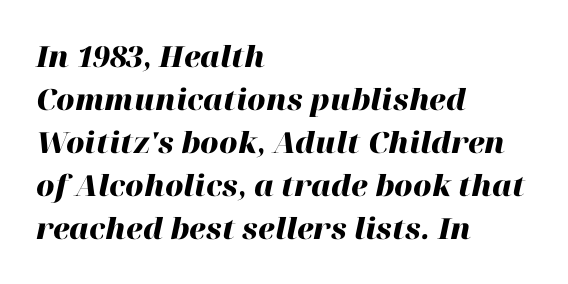
{"italic": "yes", "lean": "right", "slant_degrees": 12, "bold": "yes", "weight": "heavy", "width": "normal", "stroke_contrast": "high", "x_height": "medium", "monospaced": "no", "underline": "no", "align": "left", "line_spacing": "normal", "line_spacing_ratio": 1.48, "letter_spacing": "normal", "letter_spacing_em": 0.0, "glyph_px": 29}
